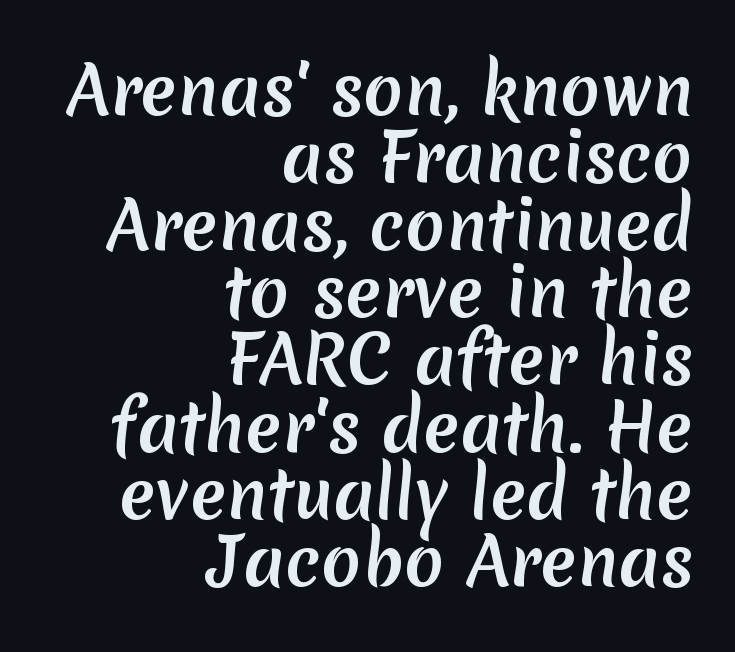
The image shows 66 px sans-serif type; set right-aligned, tight line spacing (1.02x), normal letter spacing, not underlined; medium stroke contrast and a medium x-height.
